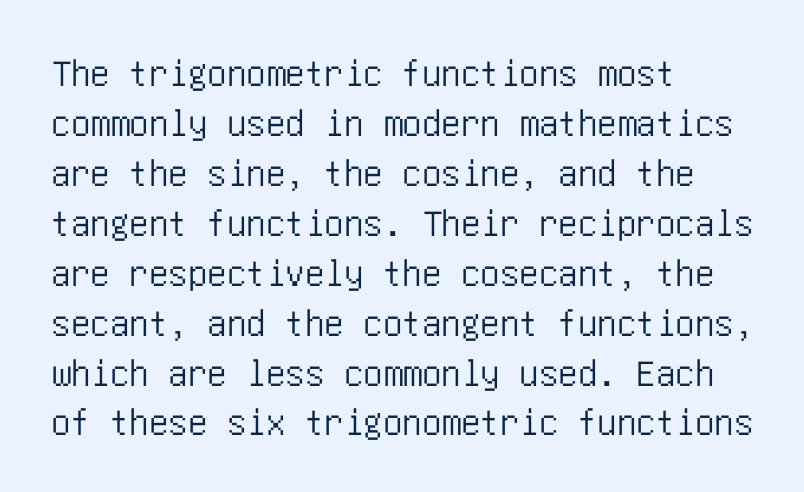
The image shows 39 px condensed sans-serif type, upright; set left-aligned, normal line spacing (1.28x), normal letter spacing, not underlined; low stroke contrast and a large x-height.
